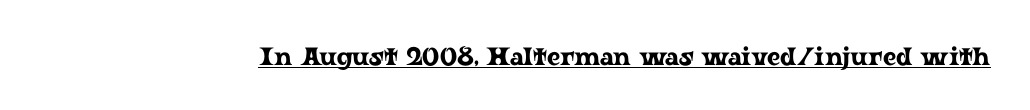
You can tell it's not italic because the verticals are truly vertical. Honestly, the letter spacing is just normal — you wouldn't notice it. Students, observe the line beneath the letters — that is underlining.
